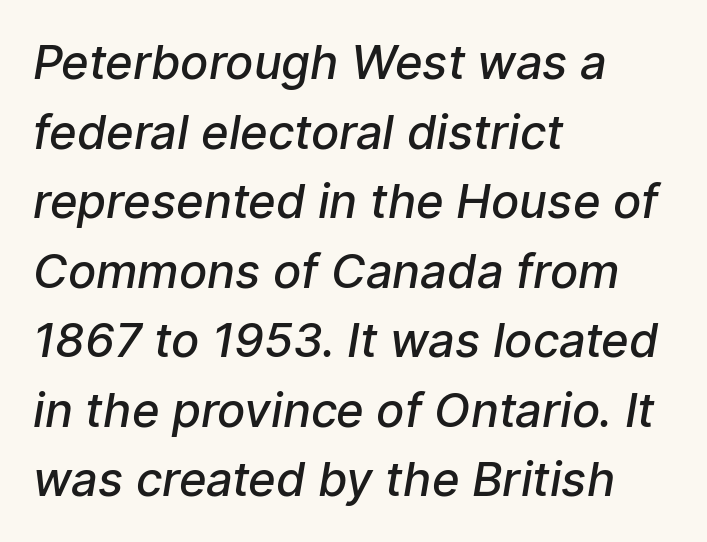
The image shows 47 px semibold sans-serif type; set left-aligned, normal line spacing (1.48x), normal letter spacing, not underlined; low stroke contrast and a medium x-height.
